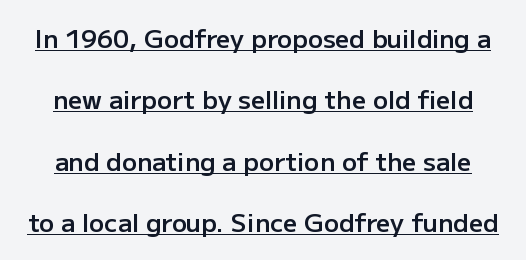
{"italic": "no", "bold": "semi", "underline": "yes", "line_spacing": "loose", "line_spacing_ratio": 2.46, "letter_spacing": "normal", "letter_spacing_em": 0.0, "glyph_px": 25}
